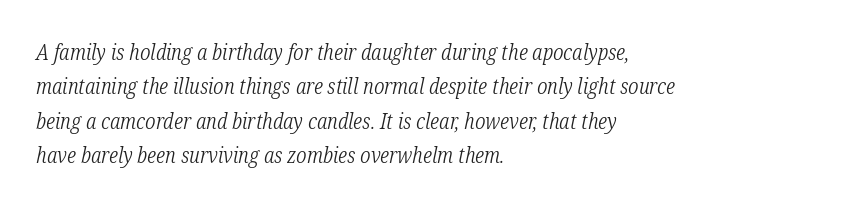
{"italic": "yes", "lean": "right", "slant_degrees": 12, "bold": "no", "underline": "no", "align": "left", "line_spacing": "normal", "line_spacing_ratio": 1.56, "letter_spacing": "normal", "letter_spacing_em": 0.0, "glyph_px": 22}
